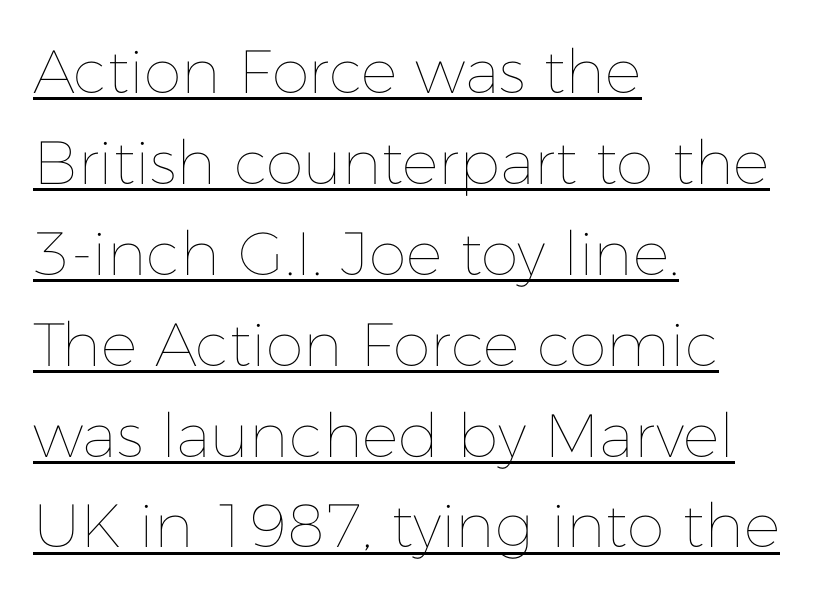
The image shows 61 px thin type, upright; set left-aligned, normal line spacing (1.49x), normal letter spacing, underlined; low stroke contrast and a medium x-height.
